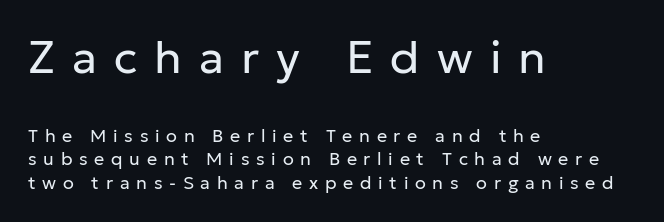
The image shows 46 px regular-weight sans-serif type, upright; set left-aligned, normal line spacing (1.29x), unusually wide letter spacing (+0.37 em), not underlined; the first (top) block is 2.56x larger; low stroke contrast and a medium x-height.
